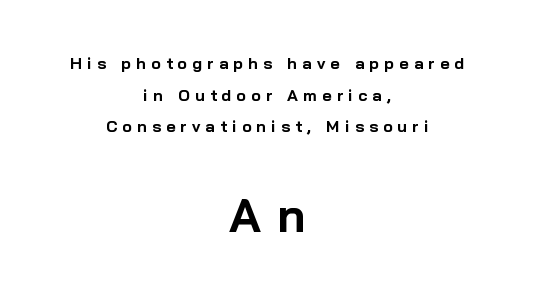
{"serif": "no", "italic": "no", "bold": "yes", "weight": "bold", "width": "normal", "stroke_contrast": "low", "x_height": "medium", "monospaced": "no", "underline": "no", "align": "center", "line_spacing": "loose", "line_spacing_ratio": 1.97, "letter_spacing": "wide", "letter_spacing_em": 0.33, "larger_block": "second", "size_ratio": 2.94, "glyph_px": 47}
